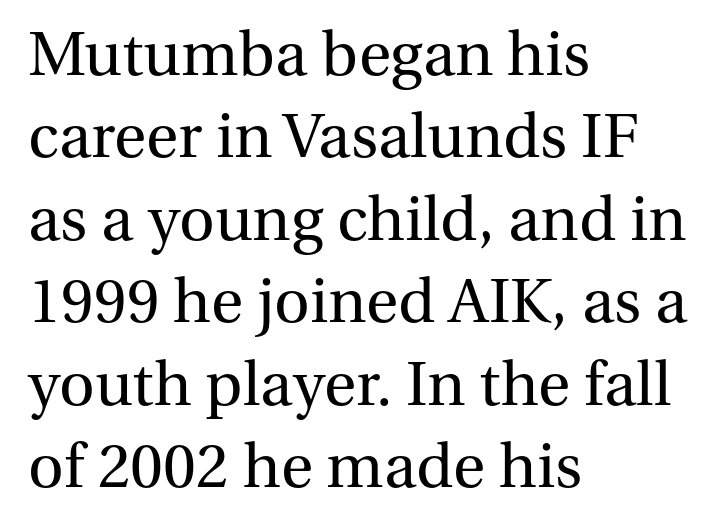
{"serif": "yes", "italic": "no", "bold": "no", "weight": "regular", "width": "normal", "stroke_contrast": "medium", "x_height": "medium", "monospaced": "no", "underline": "no", "align": "left", "line_spacing": "normal", "line_spacing_ratio": 1.33, "letter_spacing": "normal", "letter_spacing_em": 0.0, "glyph_px": 62}
